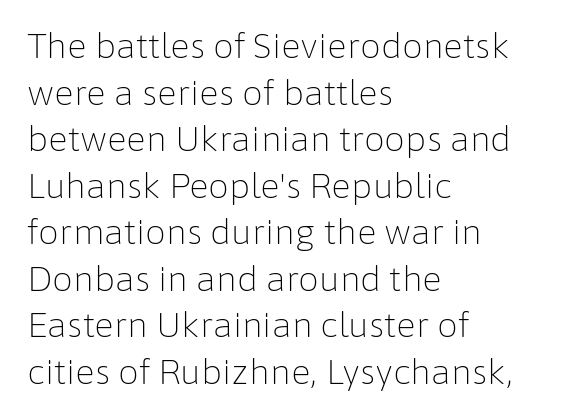
Q: Is the text bold? A: No.
Q: Is the text italic (slanted)? A: No, it is upright.
Q: Is the typeface a serif or a sans-serif typeface? A: Sans-serif.
Q: Is the text underlined? A: No.
Q: How is the paragraph aligned? A: Left-aligned.
Q: Is the spacing between letters normal or unusually wide? A: Normal.
Q: Is the spacing between lines tight, normal or loose? A: Normal.
Q: Width (condensed, normal, or wide)? A: Normal.
Q: Stroke contrast? A: Low.
Q: x-height? A: Medium.
Q: Monospaced? A: No.
